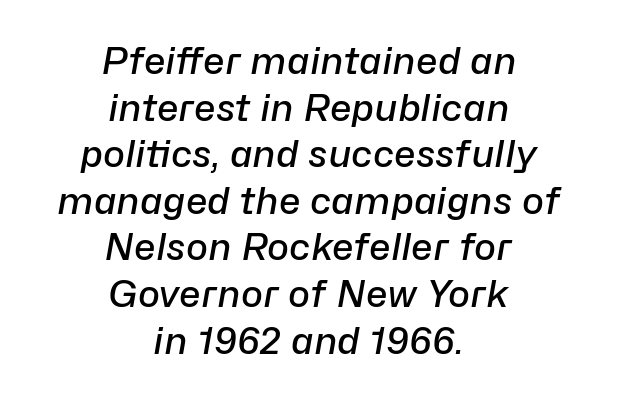
The image shows 37 px semibold type, italic (leaning right); set centered, normal line spacing (1.26x), normal letter spacing, not underlined; low stroke contrast and a medium x-height.
